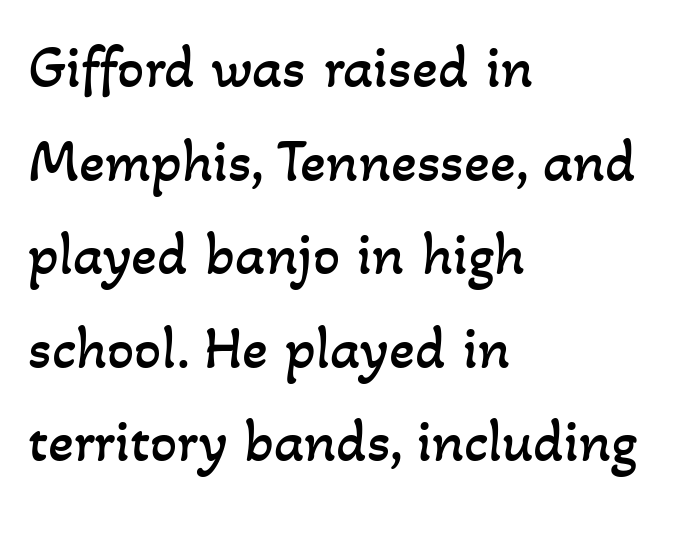
Each word holds together tightly as a unit, with standard inter-letter gaps. Each letter keeps its own natural width here, so spacing adapts to shape. Regular leading. Caption: face not bold, strokes unweighted.
